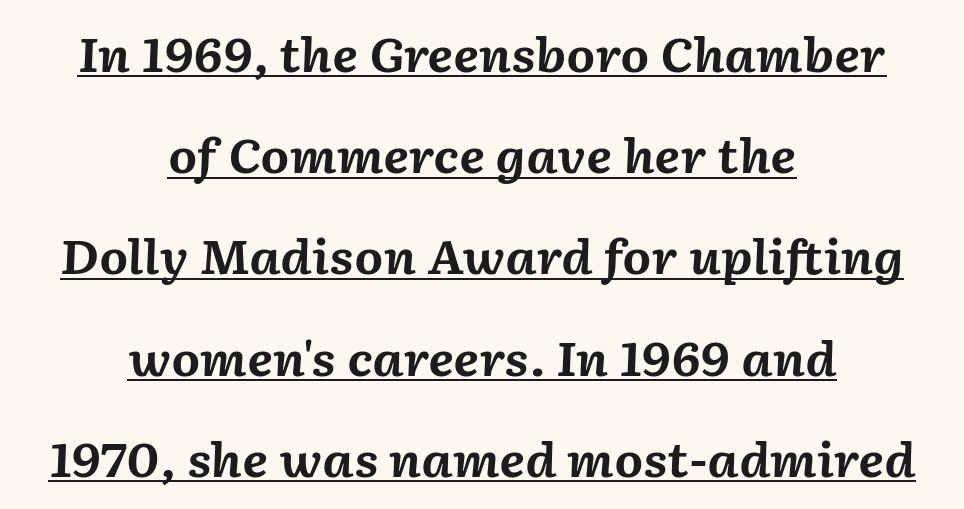
Q: Is the text bold? A: Yes.
Q: Is the text italic (slanted)? A: Yes, it leans right by about 2 degrees.
Q: Is the text underlined? A: Yes.
Q: How is the paragraph aligned? A: Centered.
Q: Is the spacing between letters normal or unusually wide? A: Normal.
Q: Is the spacing between lines tight, normal or loose? A: Loose.
Q: Width (condensed, normal, or wide)? A: Normal.
Q: Stroke contrast? A: Medium.
Q: x-height? A: Medium.
Q: Monospaced? A: No.
